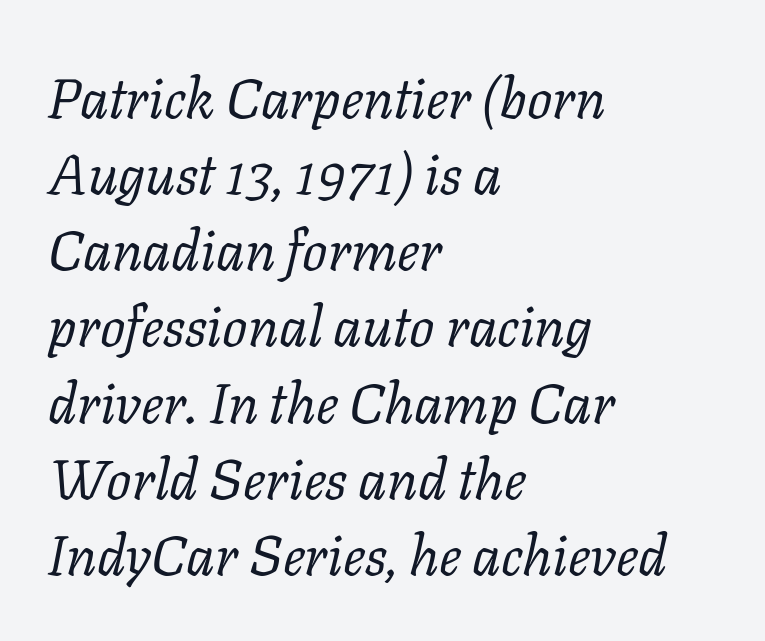
Q: Is the text bold? A: No.
Q: Is the text italic (slanted)? A: Yes, it leans right by about 11 degrees.
Q: Is the typeface a serif or a sans-serif typeface? A: Serif.
Q: Is the text underlined? A: No.
Q: How is the paragraph aligned? A: Left-aligned.
Q: Is the spacing between letters normal or unusually wide? A: Normal.
Q: Is the spacing between lines tight, normal or loose? A: Normal.
Q: Width (condensed, normal, or wide)? A: Normal.
Q: Stroke contrast? A: Low.
Q: x-height? A: Medium.
Q: Monospaced? A: No.
